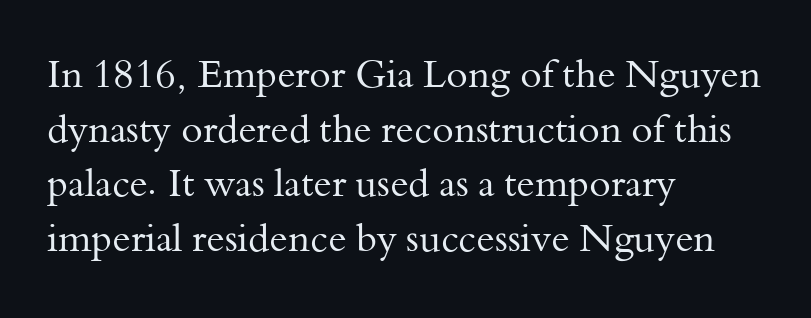
The image shows 39 px regular-weight serif type, upright; set left-aligned, normal line spacing (1.4x), normal letter spacing, not underlined; medium stroke contrast and a small x-height.
